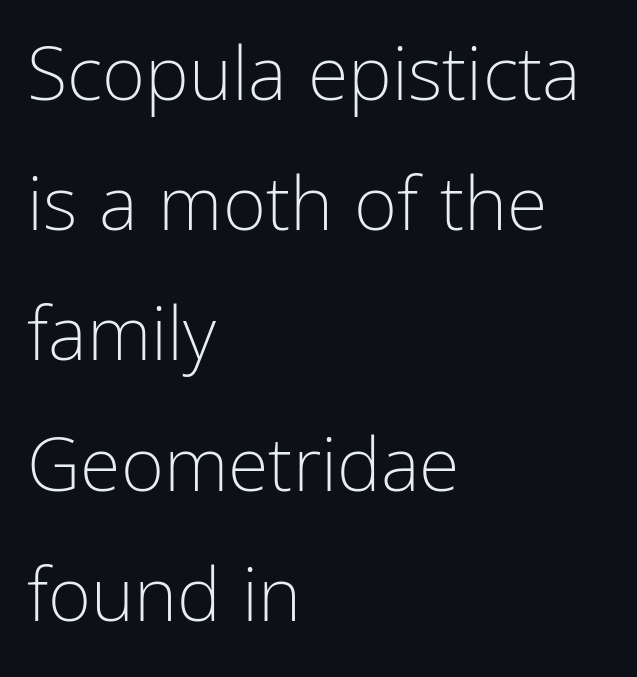
The image shows 74 px light, condensed sans-serif type, upright; set left-aligned, line spacing 1.76x, normal letter spacing, not underlined; low stroke contrast and a medium x-height.
